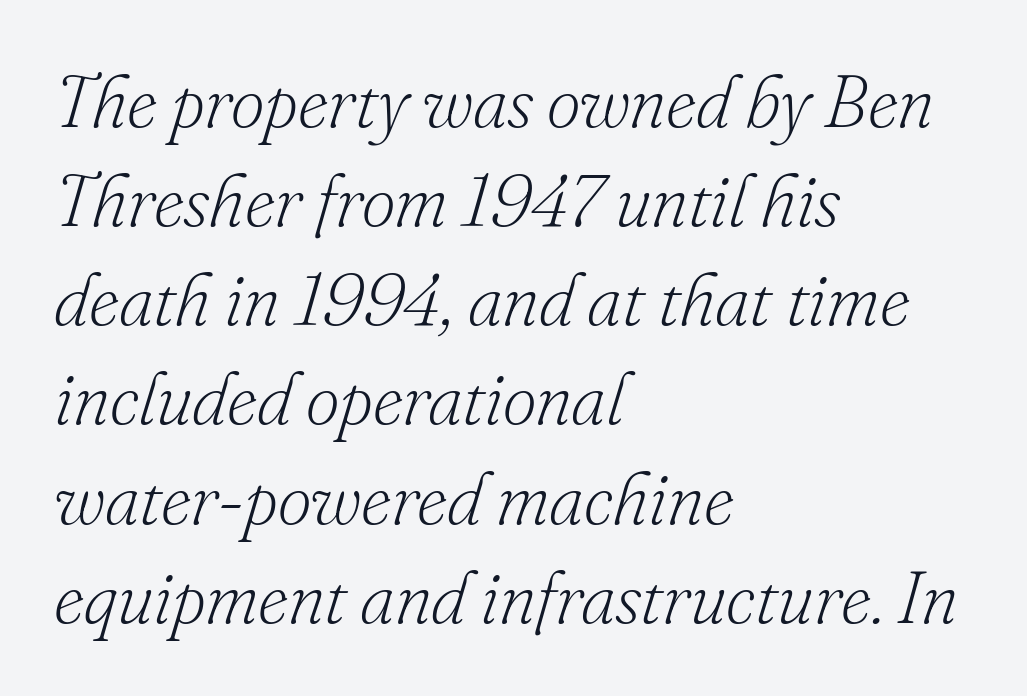
{"serif": "yes", "italic": "yes", "lean": "right", "slant_degrees": 16, "bold": "no", "weight": "light", "width": "normal", "stroke_contrast": "low", "x_height": "small", "monospaced": "no", "underline": "no", "align": "left", "line_spacing": "normal", "line_spacing_ratio": 1.34, "letter_spacing": "normal", "letter_spacing_em": 0.0, "glyph_px": 74}
